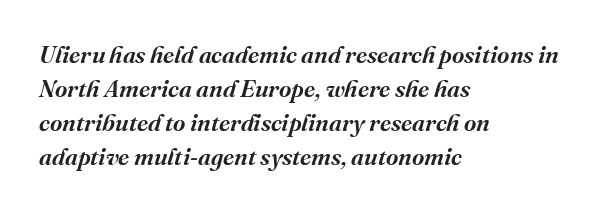
{"italic": "yes", "lean": "right", "slant_degrees": 16, "underline": "no", "align": "left", "line_spacing": "normal", "line_spacing_ratio": 1.42, "letter_spacing": "normal", "letter_spacing_em": 0.0, "glyph_px": 24}
